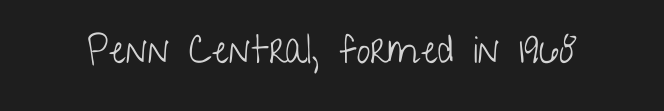
The image shows 39 px light, condensed sans-serif type, upright; set normal letter spacing, not underlined; low stroke contrast and a medium x-height.
